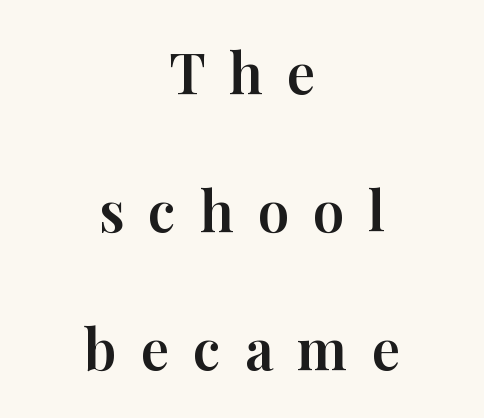
The letterforms stand isolated, each surrounded by extra space. Successive baselines arrive slowly, with a big drop between each. These lines are rendered in a variable-pitch font. Letterform terminals end in serifs throughout the passage. Where is the straight margin? There isn't one; the lines are centered. A typesetter would mark this as roman, not italic.
